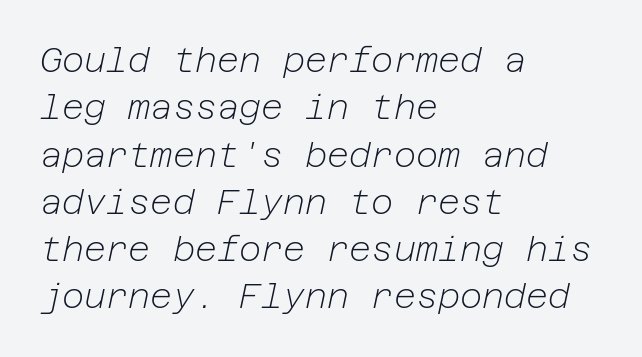
{"italic": "yes", "lean": "right", "slant_degrees": 12, "bold": "no", "weight": "light", "width": "normal", "stroke_contrast": "low", "x_height": "medium", "underline": "no", "align": "left", "line_spacing": "normal", "line_spacing_ratio": 1.39, "letter_spacing": "normal", "letter_spacing_em": 0.0, "glyph_px": 34}
